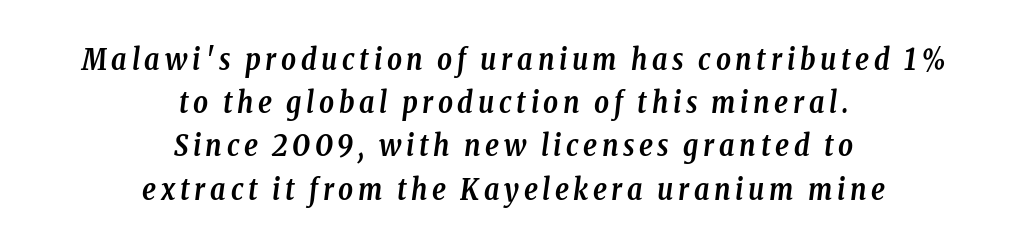
The image shows 29 px semibold, condensed serif type, italic (leaning right); set centered, normal line spacing (1.49x), not underlined; low stroke contrast and a medium x-height.
